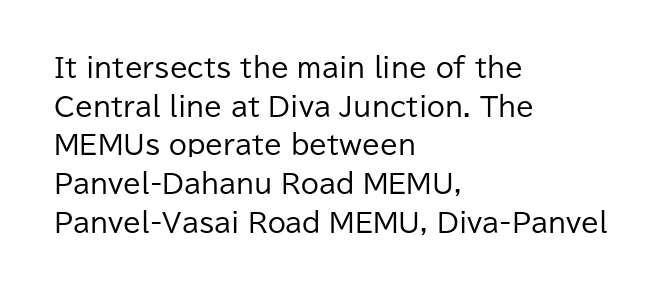
The image shows 26 px text type, upright; set left-aligned, normal line spacing (1.49x), normal letter spacing, not underlined.
